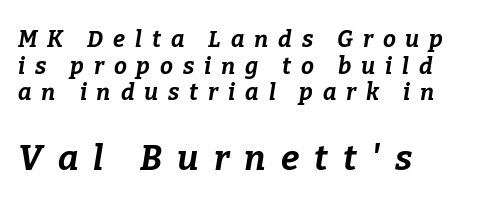
The image shows 35 px bold type, italic (leaning right); set left-aligned, line spacing 1.16x, unusually wide letter spacing (+0.43 em), not underlined; the second (bottom) block is 1.52x larger; low stroke contrast and a medium x-height.
